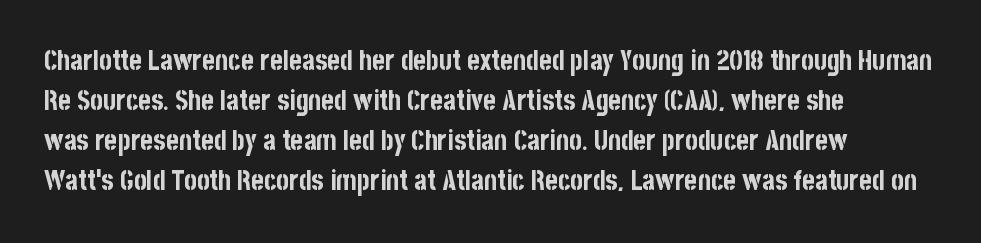
Q: Is the text bold? A: Yes.
Q: Is the text italic (slanted)? A: No, it is upright.
Q: Is the text underlined? A: No.
Q: How is the paragraph aligned? A: Left-aligned.
Q: Is the spacing between letters normal or unusually wide? A: Normal.
Q: Is the spacing between lines tight, normal or loose? A: Normal.
